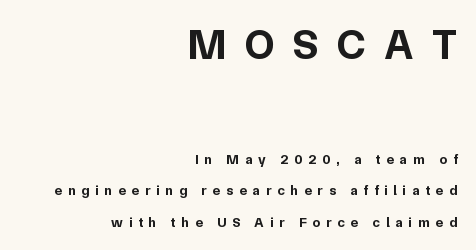
The image shows 43 px bold sans-serif type, upright; set right-aligned, loose line spacing (2.26x), unusually wide letter spacing (+0.42 em), not underlined; the first (top) block is 3.07x larger; low stroke contrast and a medium x-height.
